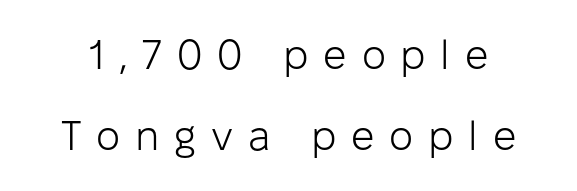
Look at the tracking — it's clearly loosened, letters drifting apart. Is there much room between lines? Yes — plenty of vertical air separates them. A typesetter would call this proportional, since set widths differ per character. Classification — sans serif. The zone under the glyphs is completely vacant. Designer's note — italics off, roman on.
